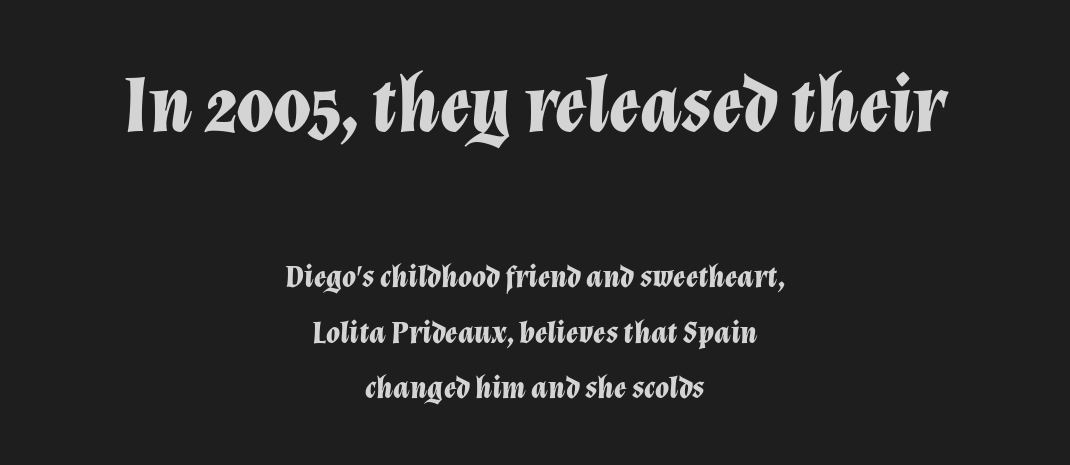
{"italic": "yes", "lean": "right", "slant_degrees": 12, "bold": "yes", "weight": "bold", "width": "normal", "stroke_contrast": "low", "x_height": "medium", "monospaced": "no", "underline": "no", "align": "center", "line_spacing_ratio": 1.73, "letter_spacing": "normal", "letter_spacing_em": 0.0, "larger_block": "first", "size_ratio": 2.5, "glyph_px": 80}
